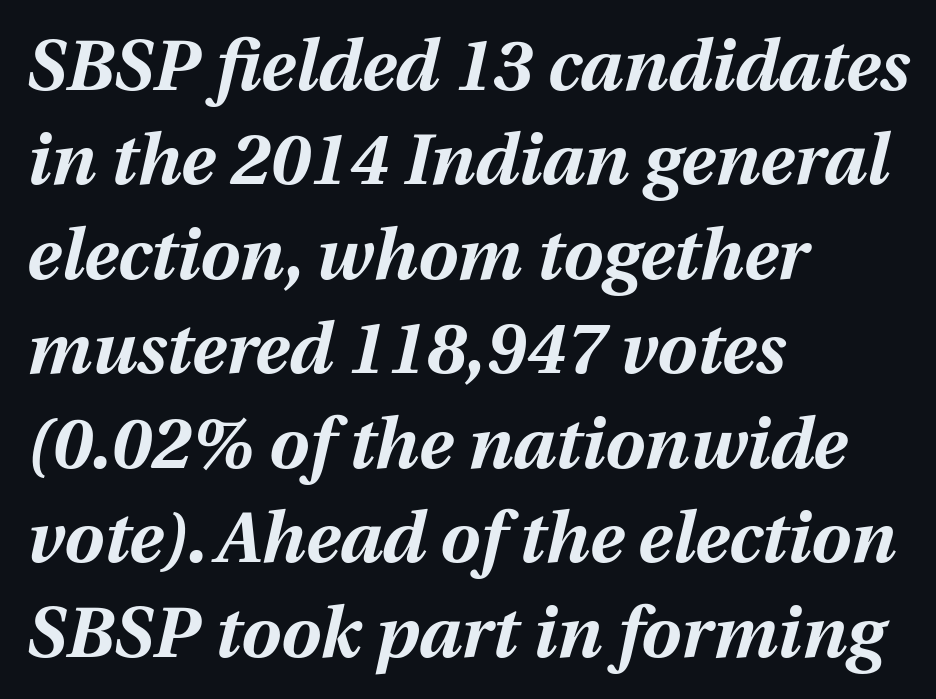
Q: Is the text bold? A: Yes.
Q: Is the text italic (slanted)? A: Yes, it leans right by about 12 degrees.
Q: Is the text underlined? A: No.
Q: How is the paragraph aligned? A: Left-aligned.
Q: Is the spacing between letters normal or unusually wide? A: Normal.
Q: Is the spacing between lines tight, normal or loose? A: Normal.
Q: Width (condensed, normal, or wide)? A: Normal.
Q: Stroke contrast? A: Medium.
Q: x-height? A: Medium.
Q: Monospaced? A: No.
